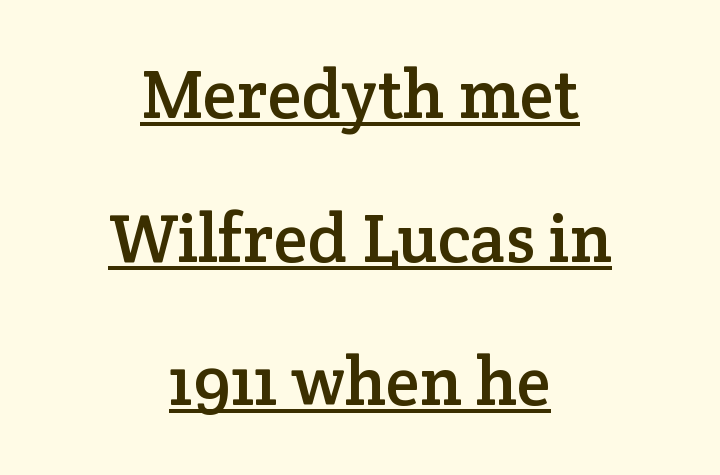
Does extra space separate the letters? No, they use regular spacing. Type style note: has serifs. The axis of the letterforms is exactly vertical. Students, observe the line beneath the letters — that is underlining. The rendering uses a large line-height, opening up the rows.
